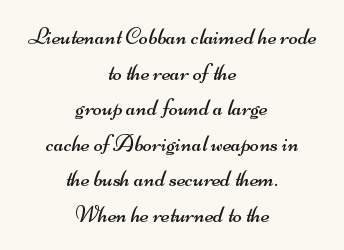
Q: Is the text bold? A: No.
Q: Is the text underlined? A: No.
Q: How is the paragraph aligned? A: Centered.
Q: Is the spacing between letters normal or unusually wide? A: Normal.
Q: Is the spacing between lines tight, normal or loose? A: Normal.
